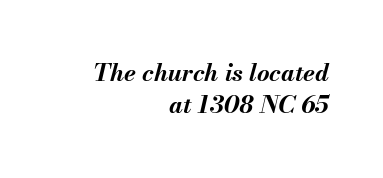
Q: Is the text bold? A: Yes.
Q: Is the text italic (slanted)? A: Yes, it leans right by about 13 degrees.
Q: Is the text underlined? A: No.
Q: How is the paragraph aligned? A: Right-aligned.
Q: Is the spacing between letters normal or unusually wide? A: Normal.
Q: Is the spacing between lines tight, normal or loose? A: Normal.
